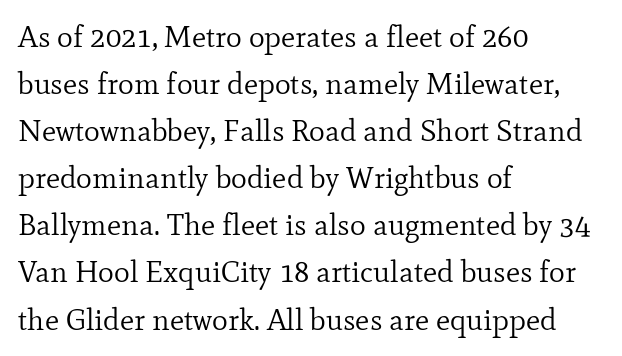
Each new line begins a customary step beneath the previous one. Underline: absent. This sample uses an upright cut, with every glyph sitting square on the baseline. Is the block centered? No — it sits flush against the left margin. Unlike a clean sans, this face finishes its strokes with serifs.
